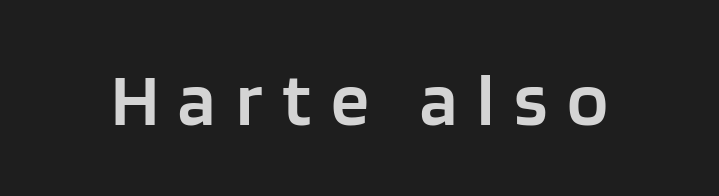
Honestly, the letter spacing is so wide it's the main thing you notice. Note the varied advance widths — an 'i' is clearly narrower than an 'm'. Is this a sans? Yes — the strokes have no serifs. The space beneath each line is pristine and unruled.
